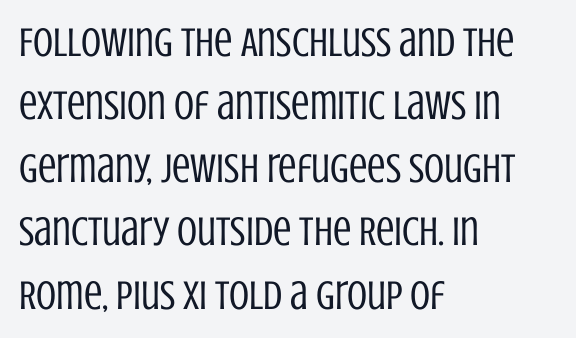
The typography opts for an upright posture over an oblique one. The tracking reads as untouched default to a designer's eye. Letters have the restrained weight of plain body copy at most. The block of text has a typical density, with ordinary space between rows.
